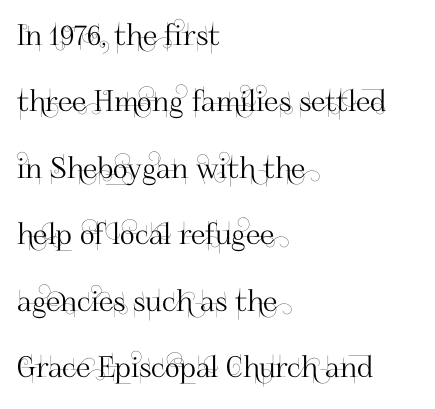
Varying glyph widths throughout — classic text-font behaviour. The gaps between neighbouring characters are ordinary and unremarkable. Typographically, this falls in the sans-serif category. The string is rendered with underlining switched off. The space between consecutive lines is lavish. Short and long lines alike share a common starting point at left.
